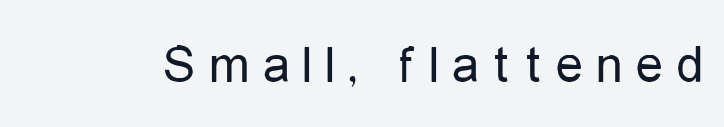
The image shows 54 px regular-weight, condensed sans-serif type, upright; set unusually wide letter spacing (+0.25 em), not underlined; low stroke contrast and a medium x-height.
